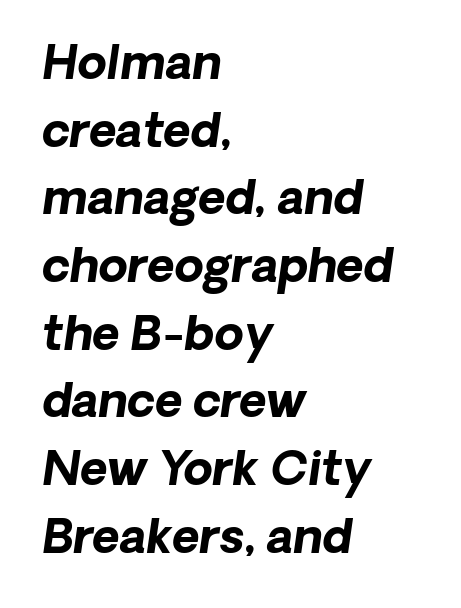
Q: Is the text bold? A: Yes.
Q: Is the typeface a serif or a sans-serif typeface? A: Sans-serif.
Q: Is the text underlined? A: No.
Q: How is the paragraph aligned? A: Left-aligned.
Q: Is the spacing between letters normal or unusually wide? A: Normal.
Q: Is the spacing between lines tight, normal or loose? A: Normal.
Q: Width (condensed, normal, or wide)? A: Normal.
Q: Stroke contrast? A: Low.
Q: x-height? A: Medium.
Q: Monospaced? A: No.
